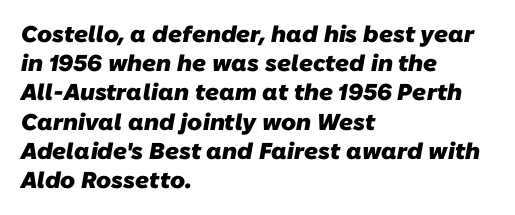
Q: Is the text bold? A: Yes.
Q: Is the text underlined? A: No.
Q: How is the paragraph aligned? A: Left-aligned.
Q: Is the spacing between letters normal or unusually wide? A: Normal.
Q: Is the spacing between lines tight, normal or loose? A: Normal.
